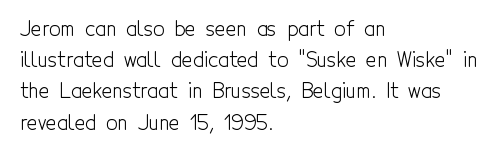
Between one letter and the next there's only the usual sliver of space. Letters rest on an invisible, unmarked baseline. Does the copy run flush right? No — it runs flush left. Nothing heavy about these letters — not bold at all.
